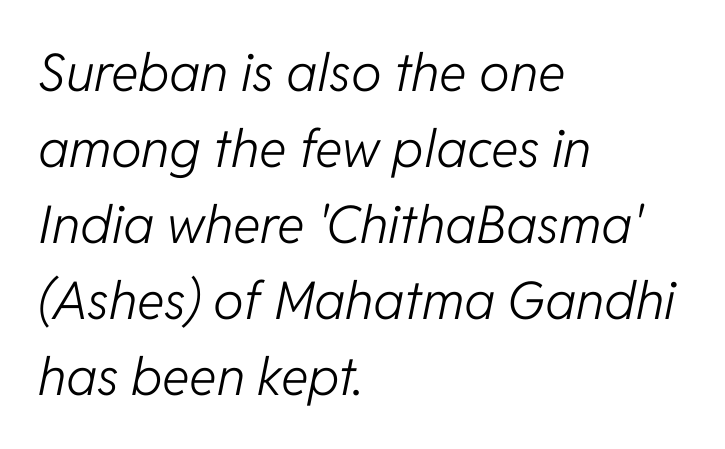
The image shows 52 px light type, italic (leaning right); set left-aligned, normal line spacing (1.46x), normal letter spacing, not underlined; low stroke contrast and a medium x-height.
